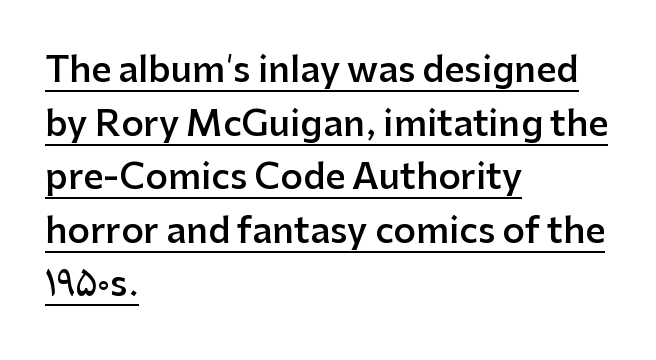
{"serif": "no", "italic": "no", "bold": "semi", "weight": "semibold", "width": "normal", "stroke_contrast": "low", "x_height": "medium", "monospaced": "no", "underline": "yes", "align": "left", "line_spacing": "normal", "line_spacing_ratio": 1.53, "letter_spacing": "normal", "letter_spacing_em": 0.0, "glyph_px": 35}
